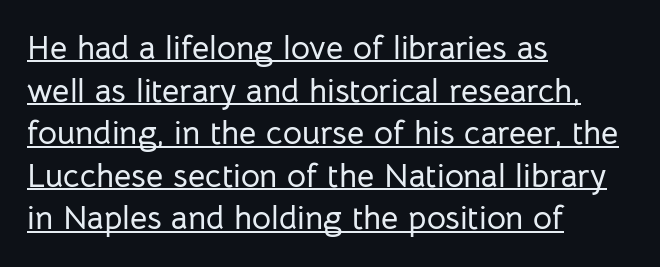
{"serif": "no", "italic": "no", "width": "normal", "stroke_contrast": "low", "x_height": "medium", "monospaced": "no", "underline": "yes", "align": "left", "line_spacing": "normal", "line_spacing_ratio": 1.29, "letter_spacing": "normal", "letter_spacing_em": 0.0, "glyph_px": 33}
